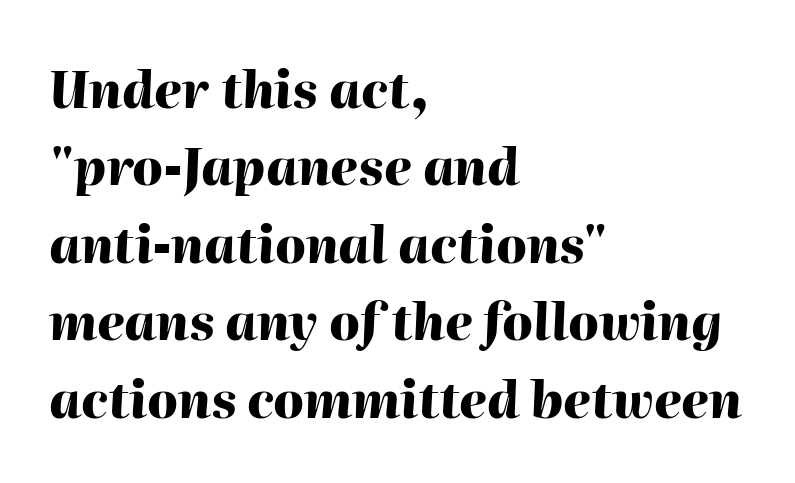
Compared with typical body copy, the letter spacing here is the same. Descender tails drop into unmarked territory. In terms of weight, the rendering is a true, heavy bold. Casual observation: everything's shoved over to the left.
